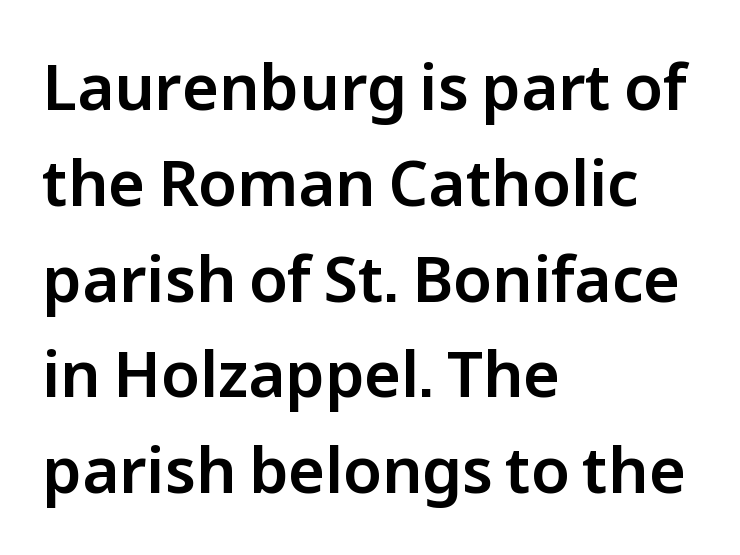
The image shows 63 px sans-serif type, upright; set left-aligned, normal line spacing (1.52x), normal letter spacing, not underlined; low stroke contrast and a medium x-height.
